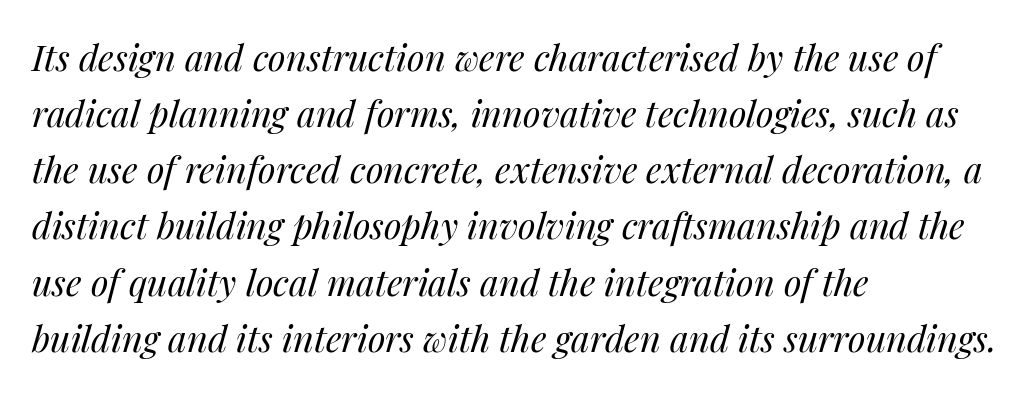
{"italic": "yes", "lean": "right", "slant_degrees": 14, "bold": "no", "weight": "regular", "width": "normal", "stroke_contrast": "medium", "x_height": "medium", "monospaced": "no", "underline": "no", "align": "left", "line_spacing": "normal", "line_spacing_ratio": 1.56, "letter_spacing": "normal", "letter_spacing_em": 0.0, "glyph_px": 36}
